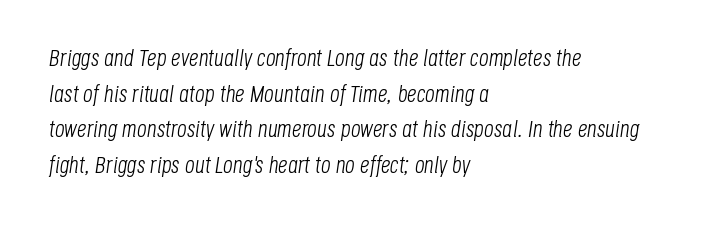
When letters slant like this, we call the style italic. This rendering features lettering with no underline. Counters stay open thanks to moderate or lighter strokes. Line beginnings align vertically; line endings do not. This sample keeps an unexceptional amount of space between lines.
